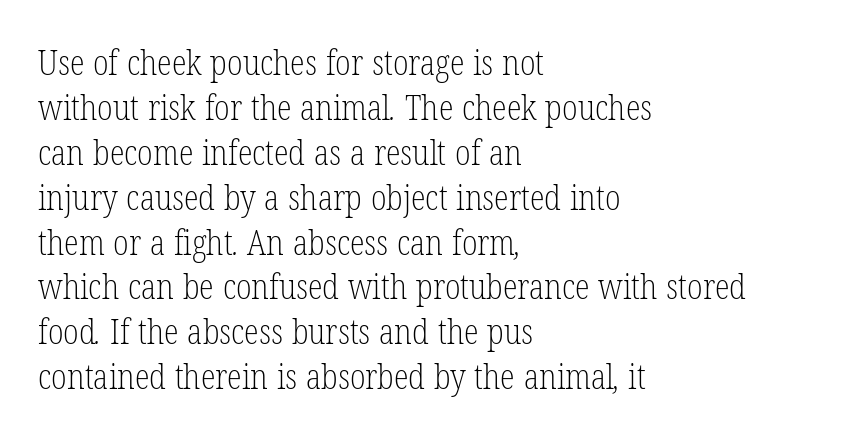
Spacing verdict: proportional, widths tailored to each character. Weight class: somewhere from thin through regular. The passage shown stacks its lines at a standard gap. The characters display serif detailing at their extremities.
